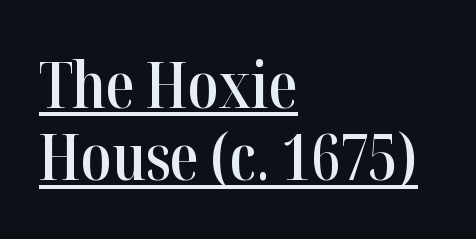
The image shows 64 px semibold, condensed serif type, upright; set left-aligned, tight line spacing (1.13x), normal letter spacing, underlined; high stroke contrast and a medium x-height.
